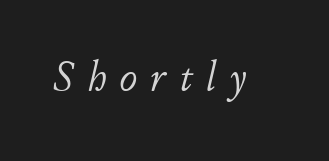
Slant detected: the letters are inclined. Here the glyphs are tracked loosely, breaking word shapes into spaced letters. Just letters on the line, the space beneath them empty. Nothing heavy about these letters — not bold at all.
